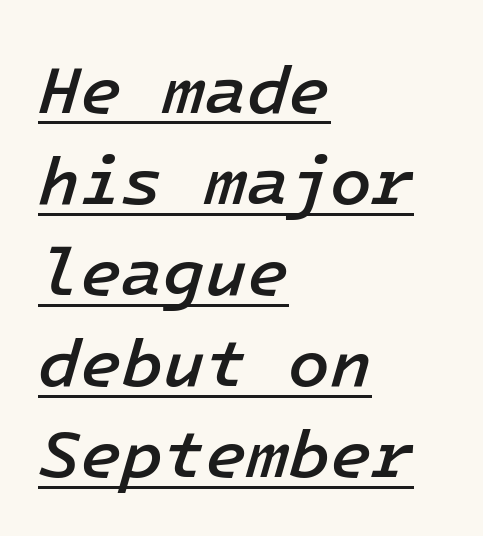
Q: Is the text bold? A: Semi-bold.
Q: Is the text italic (slanted)? A: Yes, it leans right by about 16 degrees.
Q: Is the text underlined? A: Yes.
Q: How is the paragraph aligned? A: Left-aligned.
Q: Is the spacing between letters normal or unusually wide? A: Normal.
Q: Is the spacing between lines tight, normal or loose? A: Normal.
Q: Width (condensed, normal, or wide)? A: Normal.
Q: Stroke contrast? A: Low.
Q: x-height? A: Medium.
